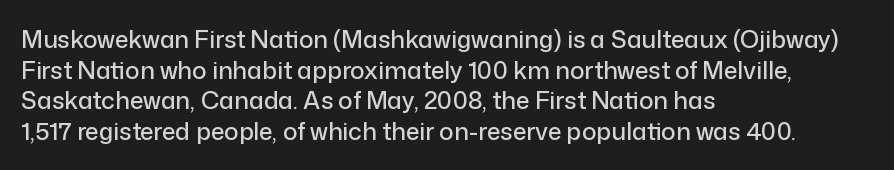
{"italic": "no", "underline": "no", "align": "left", "line_spacing": "normal", "line_spacing_ratio": 1.28, "letter_spacing": "normal", "letter_spacing_em": 0.0, "glyph_px": 24}
